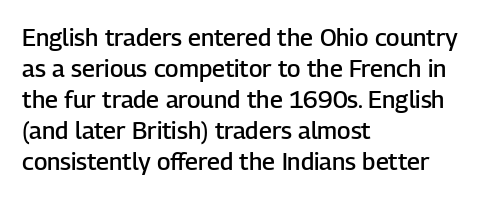
The image shows 24 px text type, upright; set left-aligned, normal line spacing (1.29x), normal letter spacing, not underlined.
